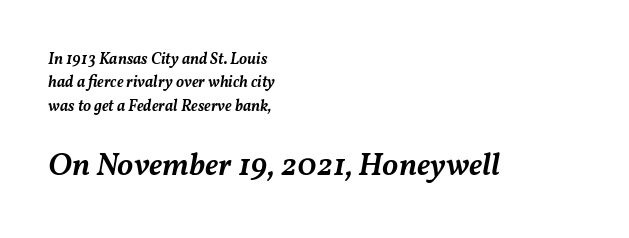
If you squint, the bottom block still reads clearly — it's the larger of the two. Slant detected: the letters are inclined. Each new line begins a customary step beneath the previous one. This rendering features lettering with no underline.
